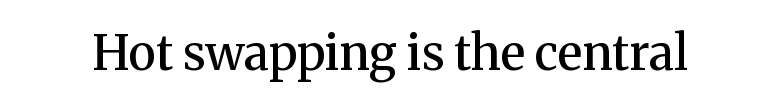
Characters follow at the spacing the type designer built in. A serif font was chosen for this passage. Upright lettering throughout. Is this a fixed-width face? No — the glyphs have proportional, varying widths. The font is running at a semibold setting, under full bold. Bare-footed words on every line.
